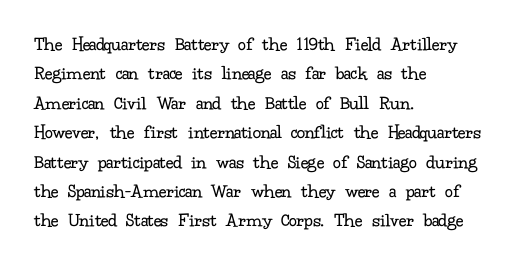
The image shows 20 px text type, upright; set left-aligned, normal line spacing (1.47x), normal letter spacing, not underlined.
